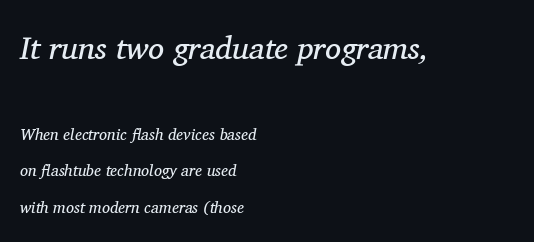
Q: Is the text bold? A: No.
Q: Is the text italic (slanted)? A: Yes, it leans right by about 11 degrees.
Q: Is the typeface a serif or a sans-serif typeface? A: Serif.
Q: Is the text underlined? A: No.
Q: How is the paragraph aligned? A: Left-aligned.
Q: Is the spacing between letters normal or unusually wide? A: Normal.
Q: Is the spacing between lines tight, normal or loose? A: Loose.
Q: Which block of text is set in a larger size, the first (top) or the second (bottom)? A: The first (top) one.
Q: Width (condensed, normal, or wide)? A: Normal.
Q: Stroke contrast? A: Medium.
Q: x-height? A: Medium.
Q: Monospaced? A: No.
